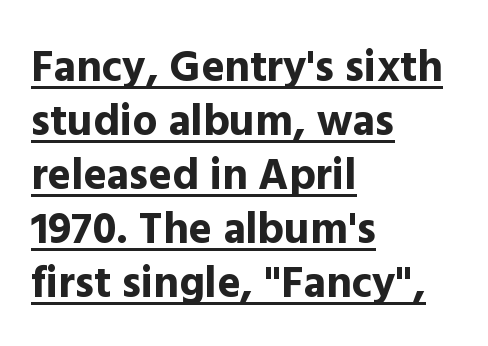
Q: Is the text bold? A: Yes.
Q: Is the text italic (slanted)? A: No, it is upright.
Q: Is the typeface a serif or a sans-serif typeface? A: Sans-serif.
Q: Is the text underlined? A: Yes.
Q: How is the paragraph aligned? A: Left-aligned.
Q: Is the spacing between letters normal or unusually wide? A: Normal.
Q: Width (condensed, normal, or wide)? A: Normal.
Q: x-height? A: Medium.
Q: Monospaced? A: No.
